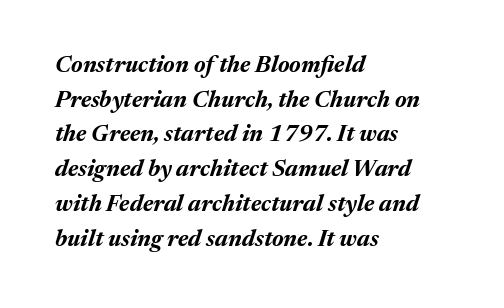
Q: Is the text bold? A: Yes.
Q: Is the text italic (slanted)? A: Yes, it leans right by about 17 degrees.
Q: Is the text underlined? A: No.
Q: How is the paragraph aligned? A: Left-aligned.
Q: Is the spacing between letters normal or unusually wide? A: Normal.
Q: Is the spacing between lines tight, normal or loose? A: Normal.
